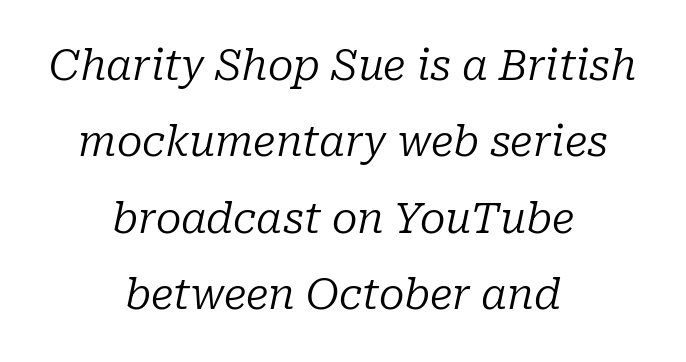
The image shows 42 px regular-weight serif type, italic (leaning right); set centered, line spacing 1.82x, normal letter spacing, not underlined; low stroke contrast and a medium x-height.
